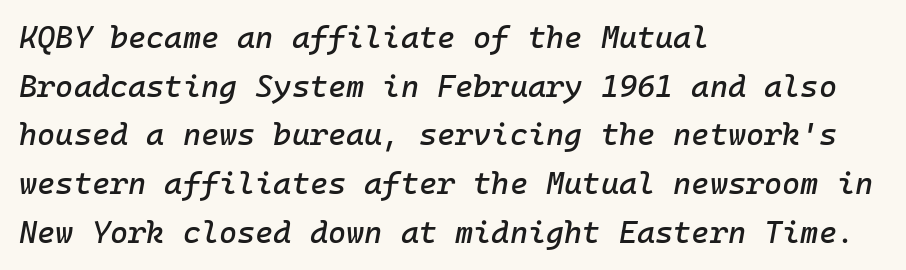
Fixed-width glyphs throughout — classic coding-font behaviour. You can tell it's italic because the verticals aren't actually vertical. Letter spacing: default. Normally led — the rows are evenly, conventionally spaced. Casual observation: everything's shoved over to the left.
